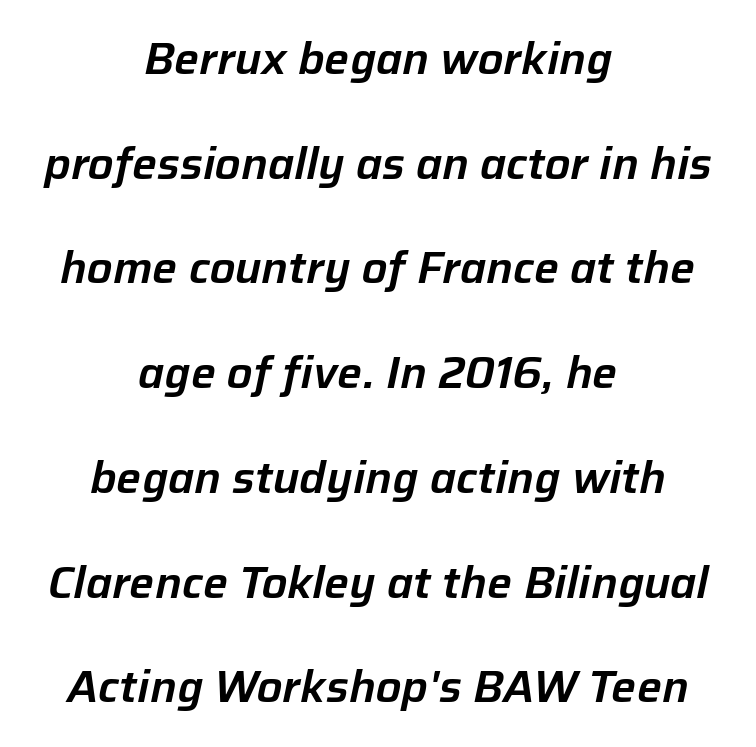
{"italic": "yes", "lean": "right", "slant_degrees": 12, "width": "normal", "stroke_contrast": "low", "x_height": "medium", "monospaced": "no", "underline": "no", "align": "center", "line_spacing": "loose", "line_spacing_ratio": 2.38, "letter_spacing": "normal", "letter_spacing_em": 0.0, "glyph_px": 44}
